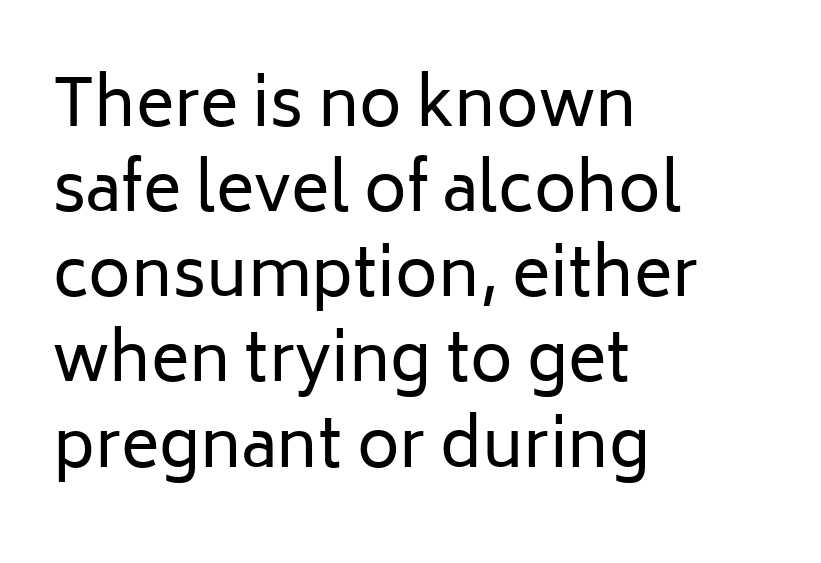
This is roman type, the default non-slanted kind. Just letters on the line, the space beneath them empty. Note: no serifs on the glyphs. Rows of type keep a routine distance in the vertical direction.
